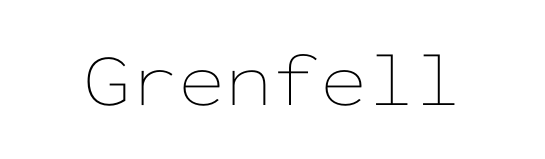
{"italic": "no", "bold": "no", "weight": "thin", "width": "wide", "stroke_contrast": "low", "x_height": "medium", "monospaced": "yes", "underline": "no", "letter_spacing": "normal", "letter_spacing_em": 0.0, "glyph_px": 76}
